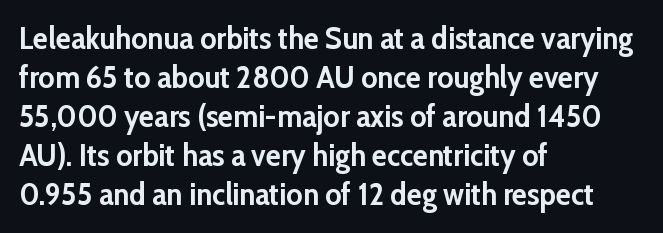
The image shows 31 px semibold sans-serif type, upright; set left-aligned, normal line spacing (1.26x), normal letter spacing, not underlined; low stroke contrast and a medium x-height.
